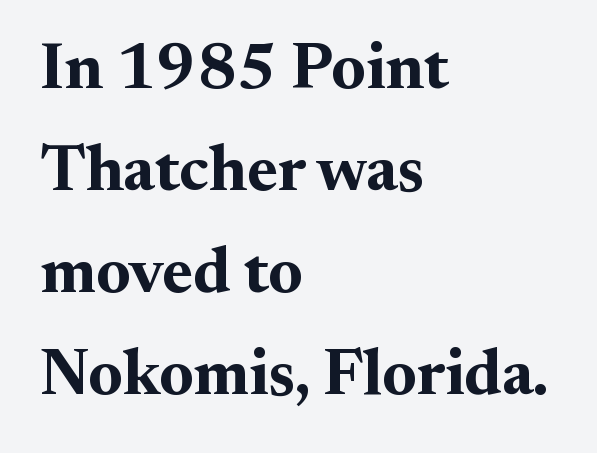
Summary of weight: heavy, a full bold. You can tell from the footed stems that serif type was used. This is the regular roman posture of the typeface. Does the leading feel generous? No, just average.
